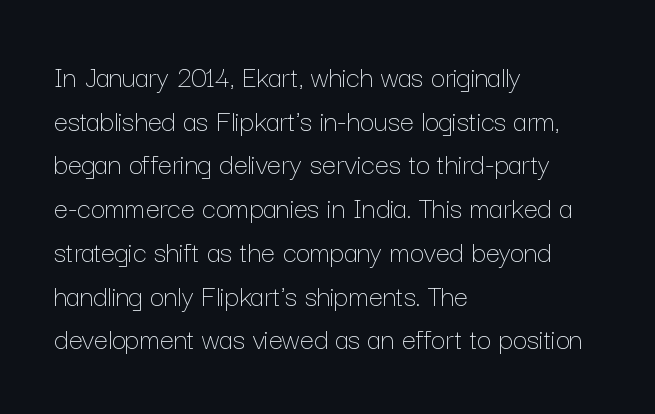
The image shows 31 px thin type, upright; set left-aligned, normal line spacing (1.41x), normal letter spacing, not underlined; low stroke contrast and a medium x-height.
